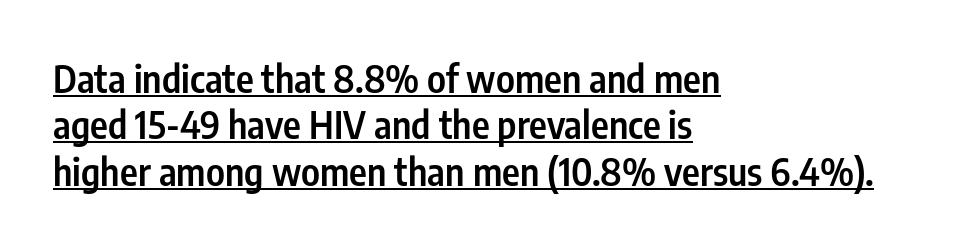
The image shows 38 px semibold, condensed sans-serif type, upright; set left-aligned, line spacing 1.22x, normal letter spacing, underlined; low stroke contrast and a medium x-height.
